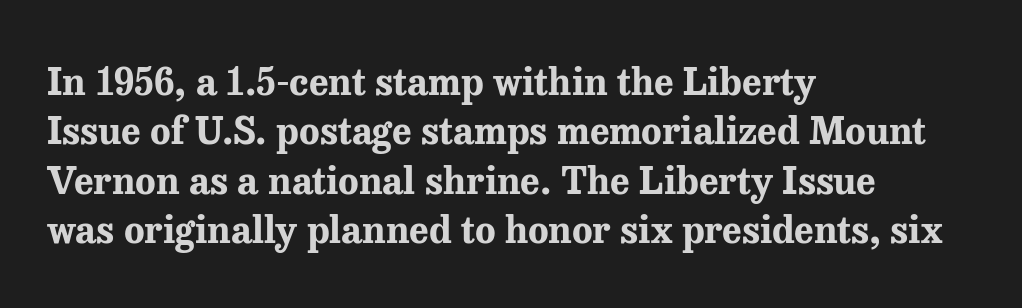
The image shows 38 px bold serif type, upright; set left-aligned, normal line spacing (1.3x), normal letter spacing, not underlined; medium stroke contrast and a medium x-height.
